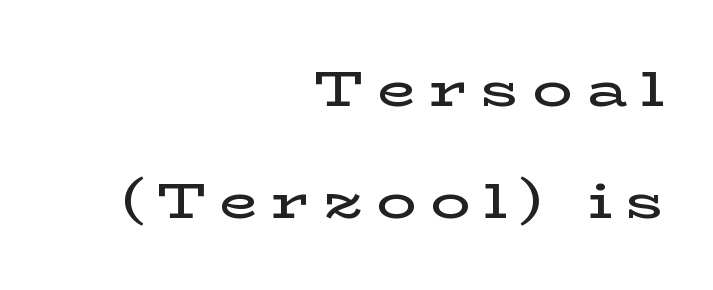
{"serif": "yes", "italic": "no", "bold": "semi", "weight": "semibold", "width": "wide", "stroke_contrast": "low", "x_height": "medium", "monospaced": "no", "underline": "no", "align": "right", "line_spacing": "loose", "line_spacing_ratio": 2.25, "letter_spacing": "wide", "letter_spacing_em": 0.27, "glyph_px": 50}
